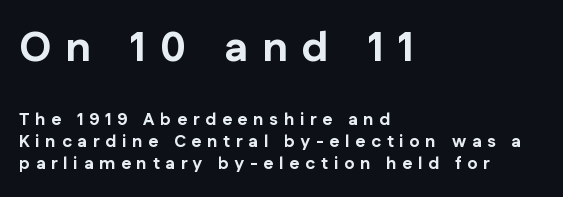
Q: Is the text bold? A: Yes.
Q: Is the text italic (slanted)? A: No, it is upright.
Q: Is the typeface a serif or a sans-serif typeface? A: Sans-serif.
Q: Is the text underlined? A: No.
Q: How is the paragraph aligned? A: Left-aligned.
Q: Is the spacing between letters normal or unusually wide? A: Unusually wide.
Q: Is the spacing between lines tight, normal or loose? A: Normal.
Q: Which block of text is set in a larger size, the first (top) or the second (bottom)? A: The first (top) one.
Q: Width (condensed, normal, or wide)? A: Normal.
Q: Stroke contrast? A: Low.
Q: x-height? A: Medium.
Q: Monospaced? A: No.
